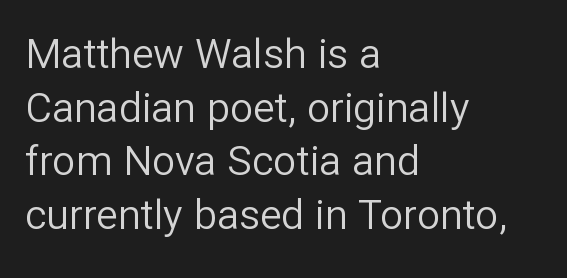
Notice how the stems are strictly vertical — no italics here. Successive baselines arrive at the customary interval. Descenders are the only things crossing below the line. If you drew a ruler down the left edge, every line would touch it.
